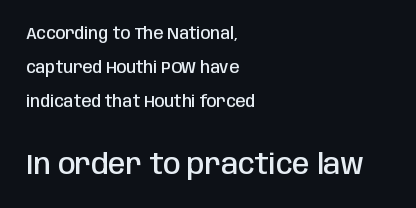
{"serif": "no", "italic": "no", "bold": "semi", "weight": "semibold", "width": "condensed", "stroke_contrast": "low", "x_height": "large", "monospaced": "no", "underline": "no", "align": "left", "line_spacing": "loose", "line_spacing_ratio": 2.14, "letter_spacing": "normal", "letter_spacing_em": 0.0, "larger_block": "second", "size_ratio": 1.75, "glyph_px": 28}
